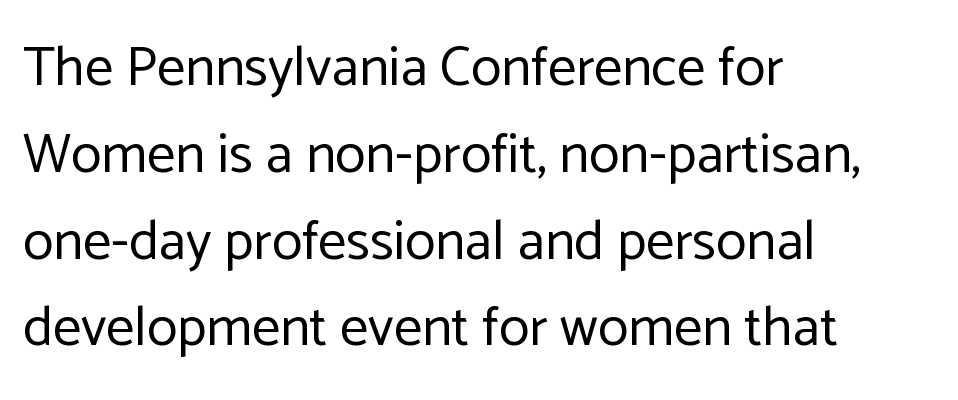
{"serif": "no", "italic": "no", "bold": "no", "weight": "regular", "width": "normal", "stroke_contrast": "low", "x_height": "medium", "monospaced": "no", "underline": "no", "align": "left", "line_spacing": "normal", "line_spacing_ratio": 1.55, "letter_spacing": "normal", "letter_spacing_em": 0.0, "glyph_px": 56}
